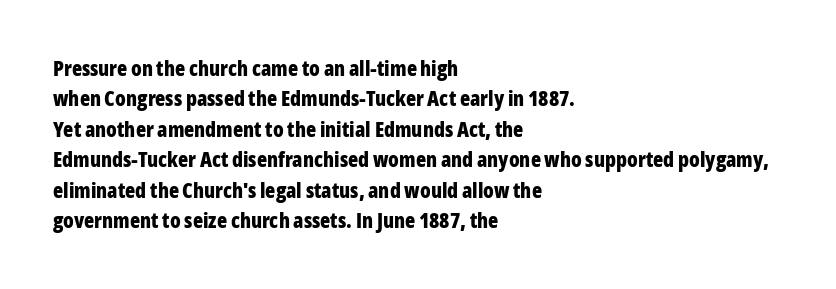
Notice how the stems are strictly vertical — no italics here. These words are printed bold, with thick strokes throughout. Leading: standard. You could call the tracking neutral — neither tight nor loose. The rendering anchors every line to the left-hand side. The words here are not underlined.
